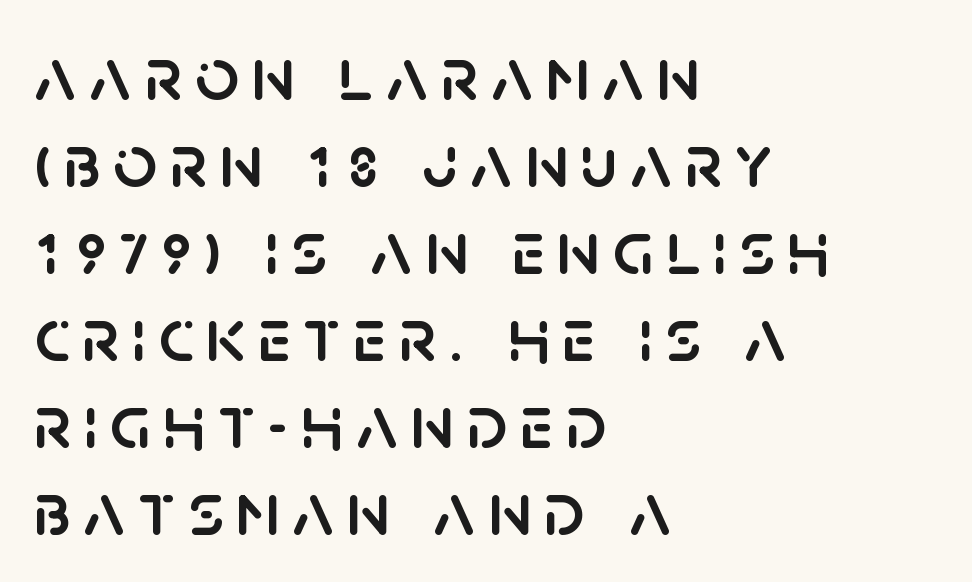
A sans-serif font was chosen for this passage. The letters advance in unequal steps, a hallmark of proportional type. Typeset ragged right — the left edge is the straight one. Descenders hang freely into open space.
